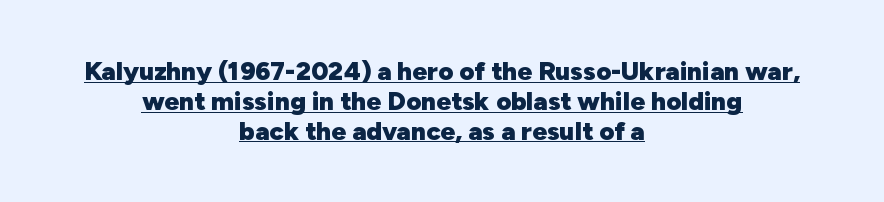
The image shows 26 px bold type, upright; set centered, tight line spacing (1.15x), normal letter spacing, underlined.
